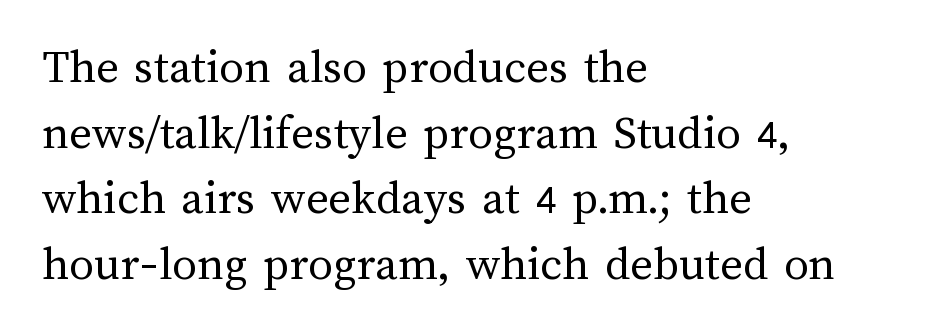
Just letters on the line, the space beneath them empty. A light-to-regular cut is what we see here. Each letter keeps its own natural width here, so spacing adapts to shape. The paragraph has a hard left edge and a soft right edge. The letters stand straight up with perfectly vertical stems. Leading: standard.
